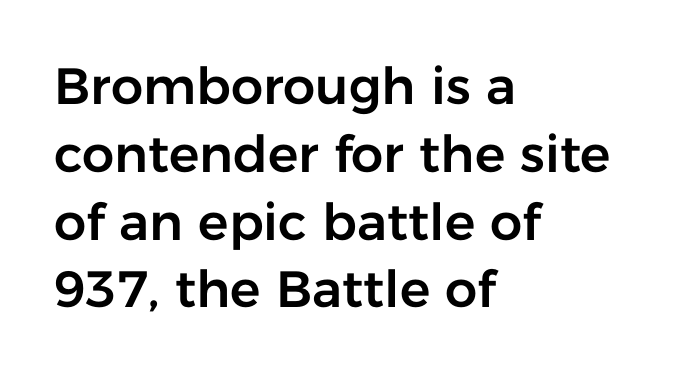
In terms of letterform style, serifs are entirely absent. Do the letters lean? They stand straight. What's the leading like? Ordinary, nothing unusual. This sample uses plain, unmodified letter spacing. Leftover space on each line is placed entirely after the last word.
